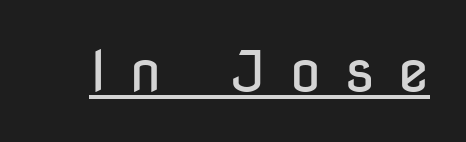
The strokes are not fattened; the text isn't bold. Is there an underline? Yes — a line sits under the letters. Grotesque or geometric, the face here clearly has no serifs. When letters stand straight like this, we call the style roman or upright. These lines have a slow, spaced-out rhythm from letter to letter.
